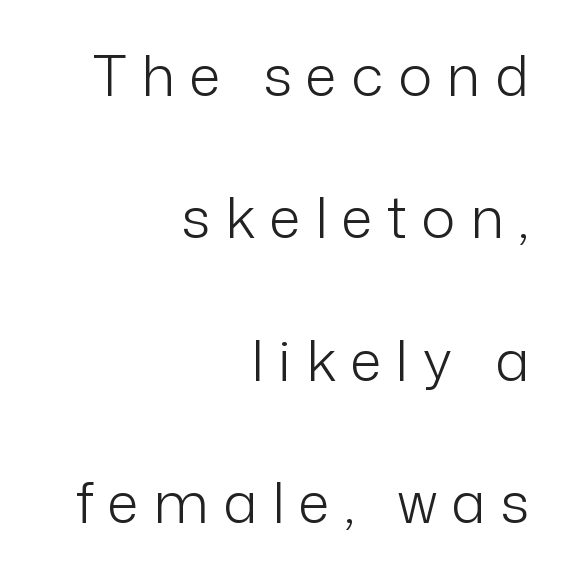
Q: Is the text bold? A: No.
Q: Is the text italic (slanted)? A: No, it is upright.
Q: Is the typeface a serif or a sans-serif typeface? A: Sans-serif.
Q: Is the text underlined? A: No.
Q: How is the paragraph aligned? A: Right-aligned.
Q: Is the spacing between letters normal or unusually wide? A: Unusually wide.
Q: Is the spacing between lines tight, normal or loose? A: Loose.
Q: Width (condensed, normal, or wide)? A: Normal.
Q: Stroke contrast? A: Low.
Q: x-height? A: Medium.
Q: Monospaced? A: No.
